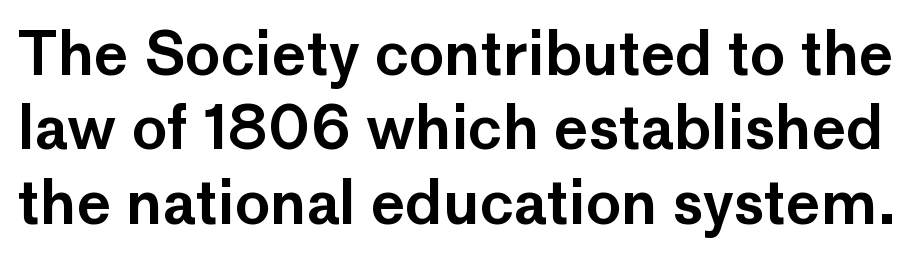
Q: Is the text italic (slanted)? A: No, it is upright.
Q: Is the typeface a serif or a sans-serif typeface? A: Sans-serif.
Q: Is the text underlined? A: No.
Q: Is the spacing between letters normal or unusually wide? A: Normal.
Q: Is the spacing between lines tight, normal or loose? A: Normal.
Q: Width (condensed, normal, or wide)? A: Normal.
Q: Stroke contrast? A: Low.
Q: x-height? A: Medium.
Q: Monospaced? A: No.
